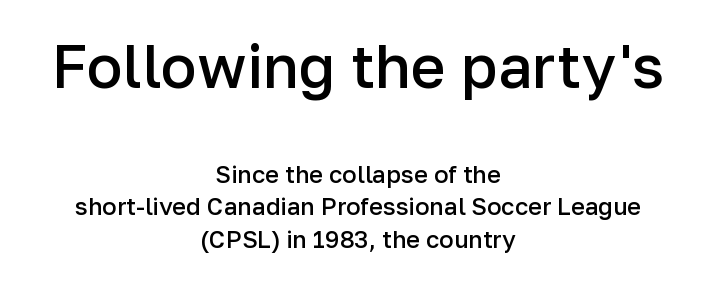
{"serif": "no", "italic": "no", "bold": "semi", "weight": "semibold", "width": "normal", "stroke_contrast": "low", "x_height": "medium", "monospaced": "no", "underline": "no", "align": "center", "line_spacing": "normal", "line_spacing_ratio": 1.36, "letter_spacing": "normal", "letter_spacing_em": 0.0, "larger_block": "first", "size_ratio": 2.5, "glyph_px": 60}
